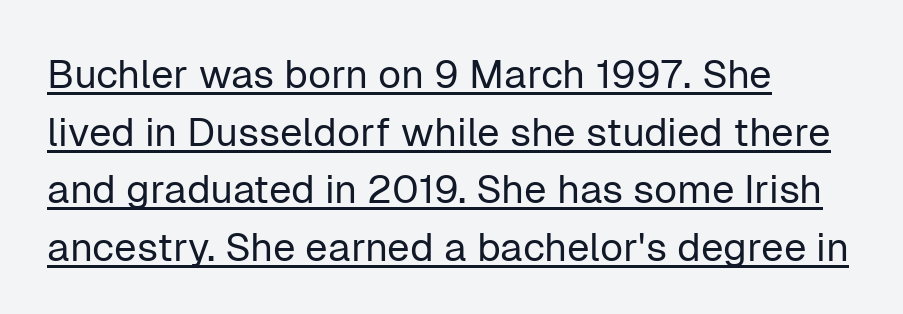
{"serif": "no", "italic": "no", "bold": "no", "weight": "regular", "width": "normal", "stroke_contrast": "low", "x_height": "medium", "monospaced": "no", "underline": "yes", "align": "left", "line_spacing": "normal", "line_spacing_ratio": 1.44, "letter_spacing": "normal", "letter_spacing_em": 0.0, "glyph_px": 40}
